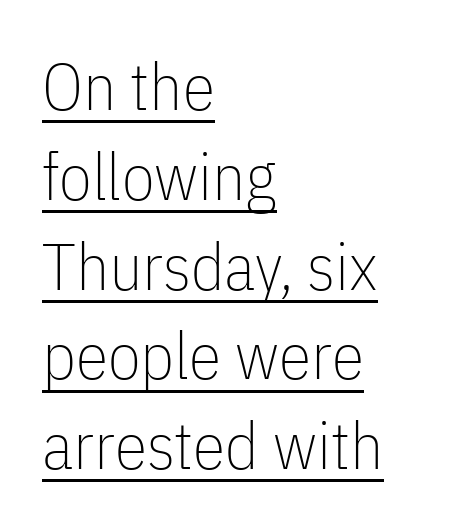
This reads as an unemphasized weight, regular at the heaviest. Layout note: lines flush left. Posture: straight, roman, zero tilt. In terms of letterform style, serifs are entirely absent. Proportional: the letters do not fall into vertical columns. Short note: letters normally spaced.
